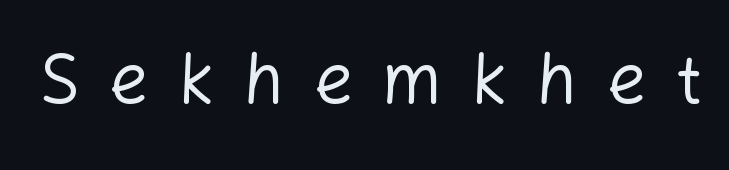
Q: Is the text bold? A: No.
Q: Is the text italic (slanted)? A: No, it is upright.
Q: Is the typeface a serif or a sans-serif typeface? A: Sans-serif.
Q: Is the text underlined? A: No.
Q: Is the spacing between letters normal or unusually wide? A: Unusually wide.
Q: Width (condensed, normal, or wide)? A: Normal.
Q: Stroke contrast? A: Low.
Q: x-height? A: Medium.
Q: Monospaced? A: No.
